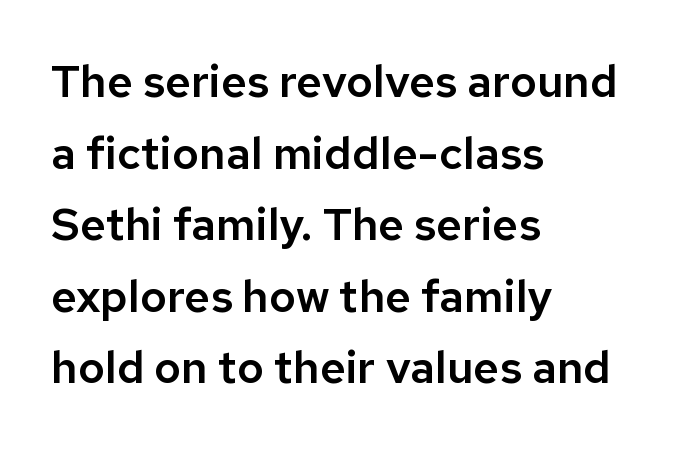
The image shows 45 px sans-serif type, upright; set left-aligned, normal line spacing (1.59x), normal letter spacing, not underlined; low stroke contrast and a medium x-height.
